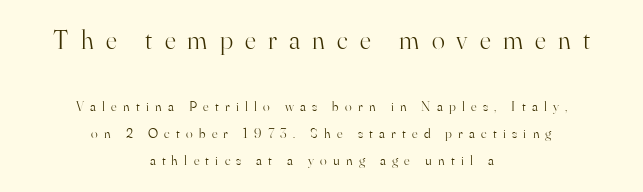
Q: Is the text bold? A: No.
Q: Is the text italic (slanted)? A: No, it is upright.
Q: Is the text underlined? A: No.
Q: How is the paragraph aligned? A: Centered.
Q: Is the spacing between letters normal or unusually wide? A: Unusually wide.
Q: Is the spacing between lines tight, normal or loose? A: Loose.
Q: Which block of text is set in a larger size, the first (top) or the second (bottom)? A: The first (top) one.
